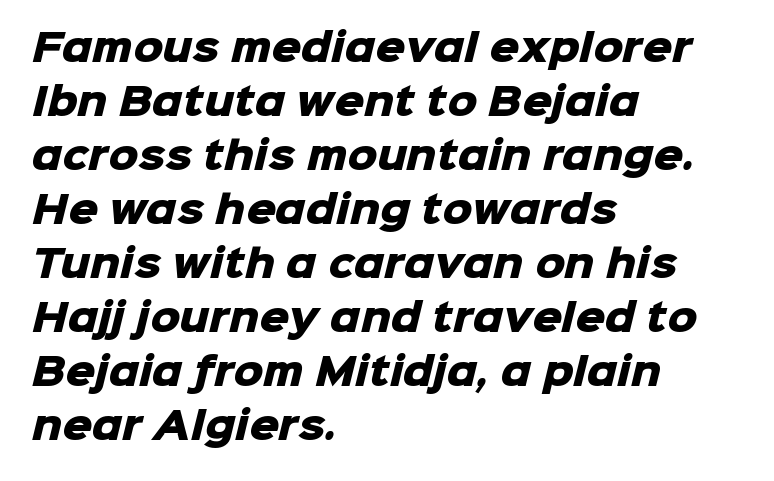
The lines are quadded left. Leading: standard. A sans-serif font was chosen for this passage. In terms of letterspacing, this is plain default setting. Proportional: the letters do not fall into vertical columns.
